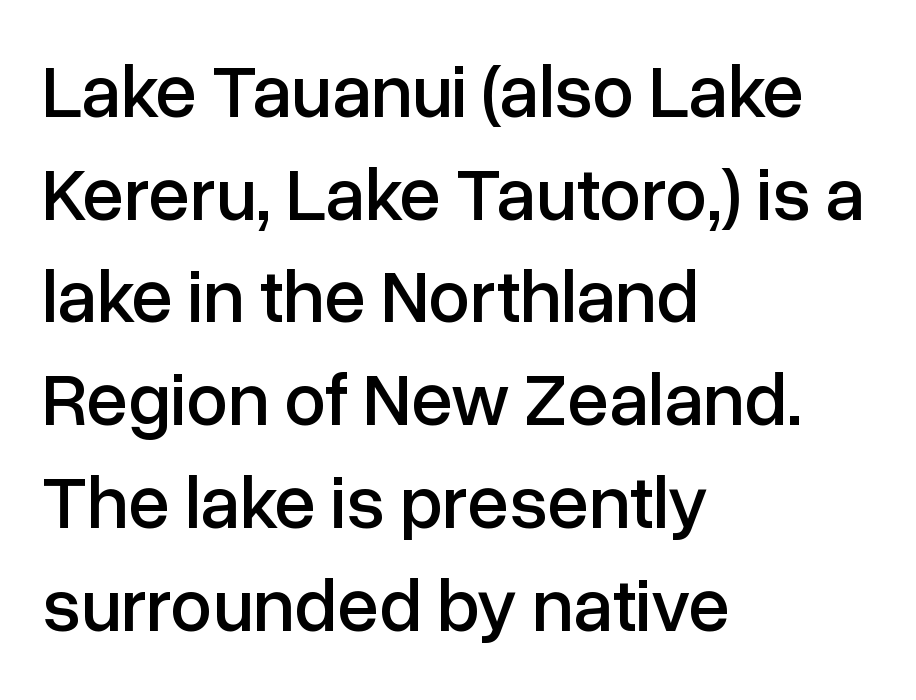
{"serif": "no", "italic": "no", "width": "normal", "stroke_contrast": "low", "x_height": "medium", "monospaced": "no", "underline": "no", "align": "left", "line_spacing": "normal", "line_spacing_ratio": 1.37, "letter_spacing": "normal", "letter_spacing_em": 0.0, "glyph_px": 75}
